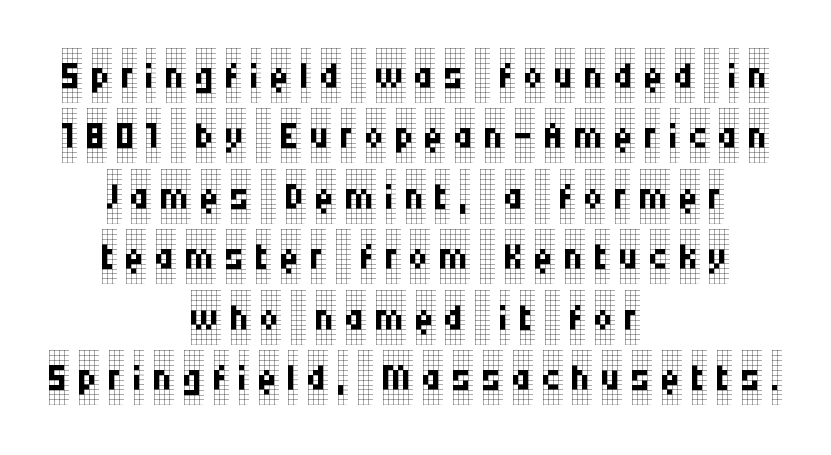
Do the letters lean? They stand straight. A clean baseline with only descenders dipping below it. Tightly led — the rows are bunched. The typeface chosen for these lines features serifs.
